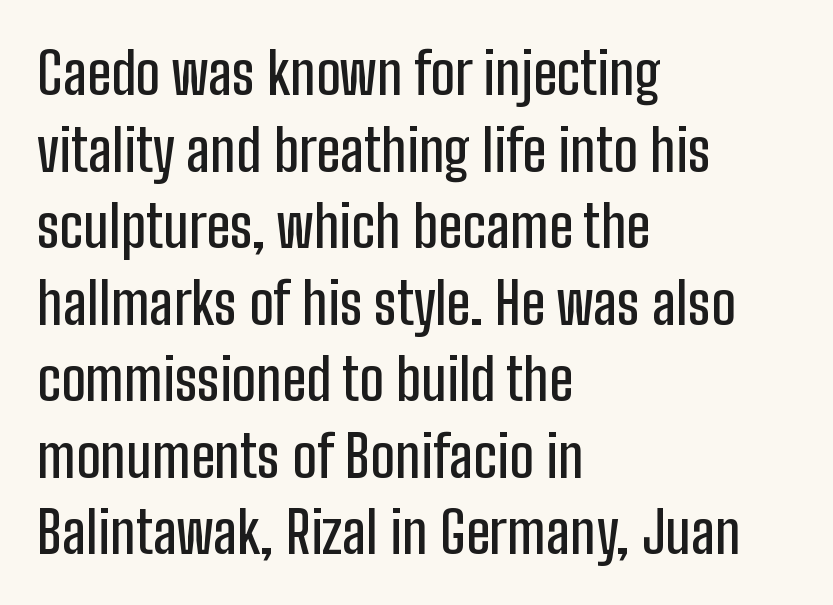
{"serif": "no", "italic": "no", "width": "condensed", "stroke_contrast": "low", "x_height": "medium", "monospaced": "no", "underline": "no", "align": "left", "line_spacing": "normal", "line_spacing_ratio": 1.32, "letter_spacing": "normal", "letter_spacing_em": 0.0, "glyph_px": 58}
